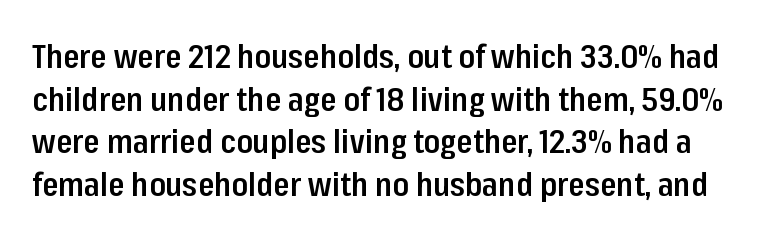
Q: Is the text bold? A: Semi-bold.
Q: Is the text italic (slanted)? A: No, it is upright.
Q: Is the typeface a serif or a sans-serif typeface? A: Sans-serif.
Q: Is the text underlined? A: No.
Q: Is the spacing between letters normal or unusually wide? A: Normal.
Q: Is the spacing between lines tight, normal or loose? A: Normal.
Q: Width (condensed, normal, or wide)? A: Condensed.
Q: Stroke contrast? A: Low.
Q: x-height? A: Medium.
Q: Monospaced? A: No.
